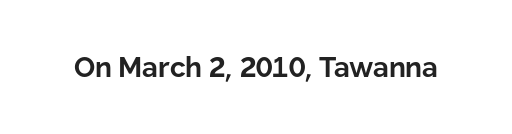
Q: Is the text bold? A: Yes.
Q: Is the text italic (slanted)? A: No, it is upright.
Q: Is the typeface a serif or a sans-serif typeface? A: Sans-serif.
Q: Is the text underlined? A: No.
Q: Is the spacing between letters normal or unusually wide? A: Normal.
Q: Width (condensed, normal, or wide)? A: Normal.
Q: Stroke contrast? A: Low.
Q: x-height? A: Medium.
Q: Monospaced? A: No.
